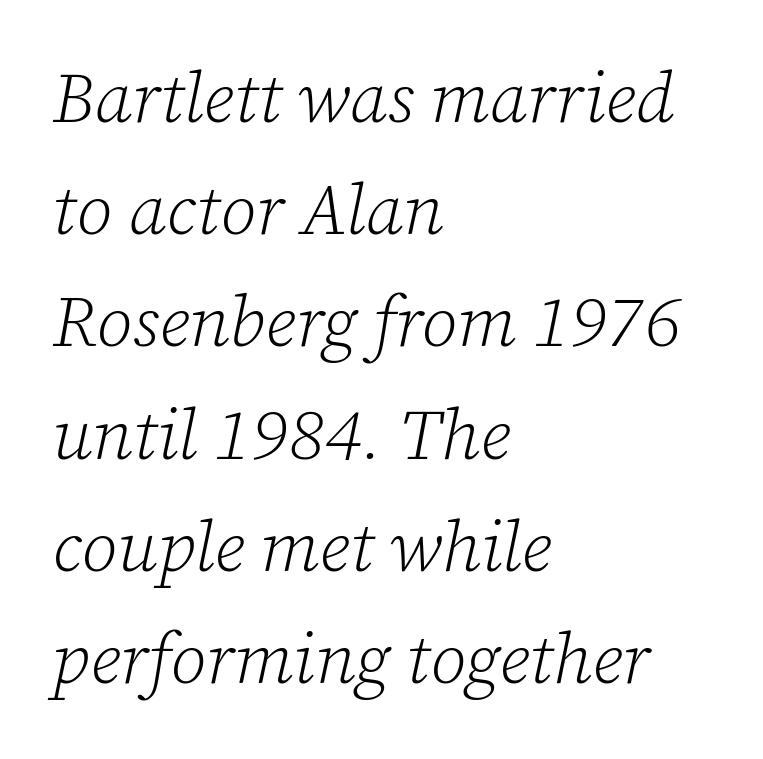
Q: Is the text bold? A: No.
Q: Is the text italic (slanted)? A: Yes, it leans right by about 12 degrees.
Q: Is the typeface a serif or a sans-serif typeface? A: Serif.
Q: Is the text underlined? A: No.
Q: How is the paragraph aligned? A: Left-aligned.
Q: Is the spacing between letters normal or unusually wide? A: Normal.
Q: Is the spacing between lines tight, normal or loose? A: Normal.
Q: Width (condensed, normal, or wide)? A: Normal.
Q: Stroke contrast? A: Low.
Q: x-height? A: Medium.
Q: Monospaced? A: No.
